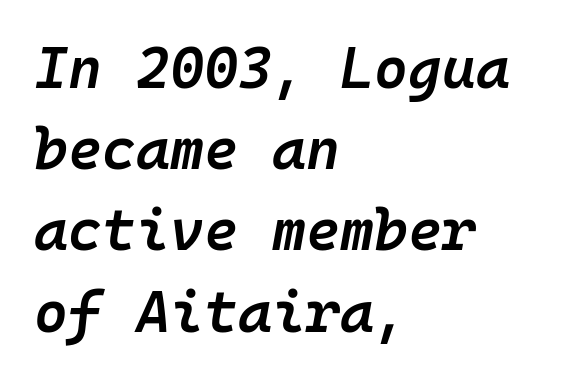
Q: Is the text bold? A: Semi-bold.
Q: Is the text italic (slanted)? A: Yes, it leans right by about 10 degrees.
Q: Is the text underlined? A: No.
Q: How is the paragraph aligned? A: Left-aligned.
Q: Is the spacing between letters normal or unusually wide? A: Normal.
Q: Is the spacing between lines tight, normal or loose? A: Normal.
Q: Width (condensed, normal, or wide)? A: Normal.
Q: Stroke contrast? A: Low.
Q: x-height? A: Medium.
Q: Monospaced? A: Yes.
